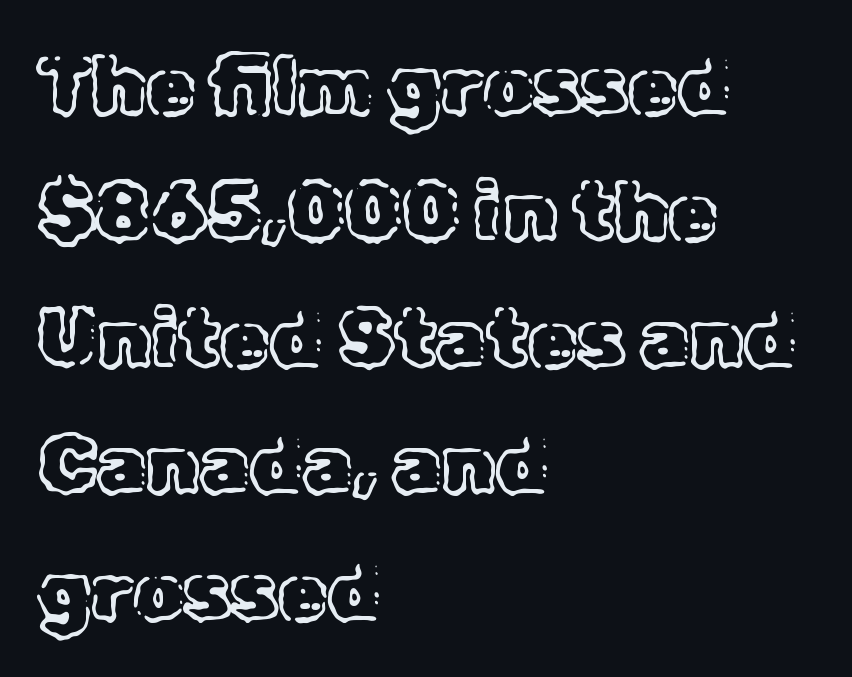
{"italic": "no", "width": "normal", "x_height": "medium", "monospaced": "no", "underline": "no", "align": "left", "line_spacing": "normal", "line_spacing_ratio": 1.58, "letter_spacing": "normal", "letter_spacing_em": 0.0, "glyph_px": 80}
